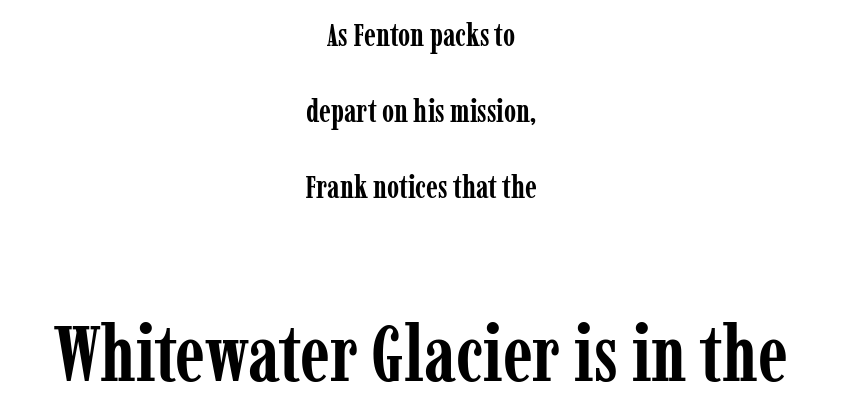
The image shows 78 px semibold, condensed serif type, upright; set centered, loose line spacing (2.45x), normal letter spacing, not underlined; the second (bottom) block is 2.52x larger; low stroke contrast and a medium x-height.
